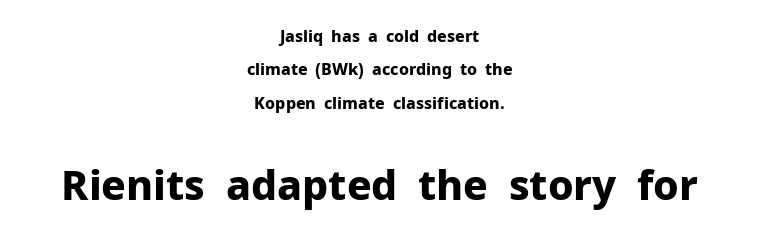
{"serif": "no", "italic": "no", "bold": "yes", "weight": "bold", "width": "normal", "stroke_contrast": "low", "x_height": "medium", "monospaced": "no", "underline": "no", "align": "center", "line_spacing": "loose", "line_spacing_ratio": 2.08, "letter_spacing": "normal", "letter_spacing_em": 0.0, "larger_block": "second", "size_ratio": 2.56, "glyph_px": 41}
